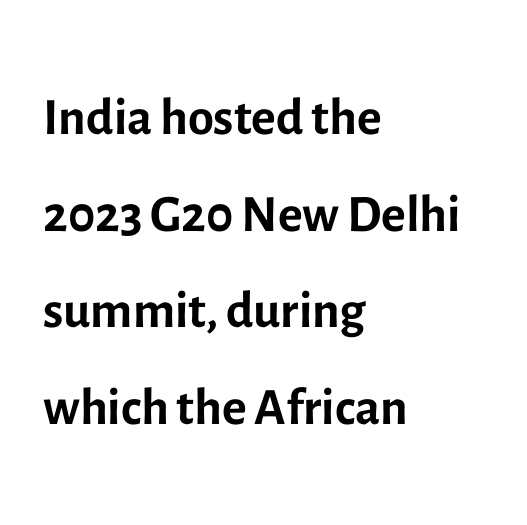
These lines are set flush left with a ragged right edge. Classification — sans serif. Only glyphs here, with clear space below each row. Regarding leading, the lines here are spaced in the standard way. A typesetter would call this proportional, since set widths differ per character. Stems here are at most as thick as an everyday book face.
